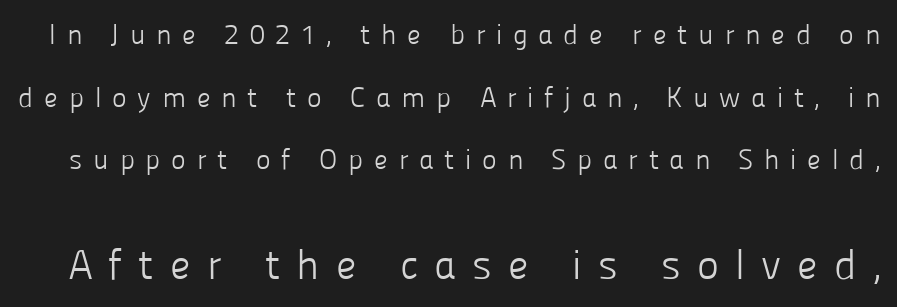
It's the straight-up-and-down kind of type. What stands out about the letter spacing? Its width — letters are far apart. The font is comparable to plain body text, perhaps lighter. Each letter's strokes conclude bluntly, with no projecting serifs. Size contrast runs from small at the top to large at the bottom.
